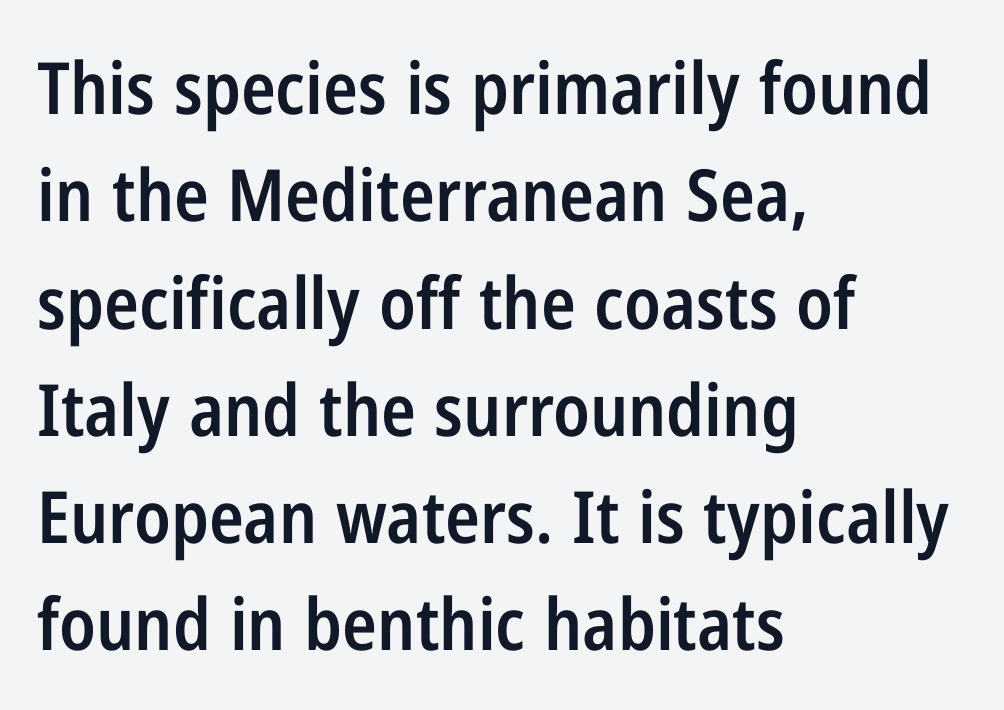
{"serif": "no", "italic": "no", "bold": "semi", "weight": "semibold", "width": "condensed", "stroke_contrast": "low", "x_height": "medium", "monospaced": "no", "underline": "no", "align": "left", "line_spacing": "normal", "line_spacing_ratio": 1.49, "letter_spacing": "normal", "letter_spacing_em": 0.0, "glyph_px": 72}
